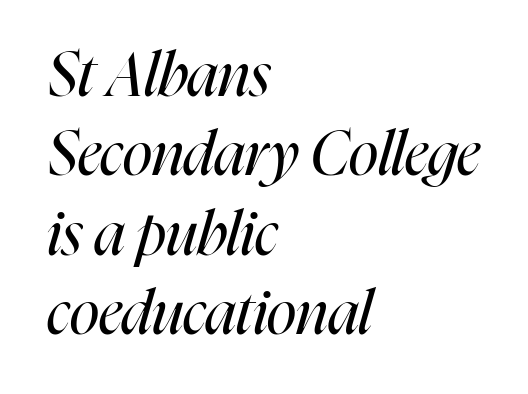
Q: Is the text bold? A: No.
Q: Is the text italic (slanted)? A: Yes, it leans right by about 16 degrees.
Q: Is the text underlined? A: No.
Q: How is the paragraph aligned? A: Left-aligned.
Q: Is the spacing between letters normal or unusually wide? A: Normal.
Q: Is the spacing between lines tight, normal or loose? A: Normal.
Q: Width (condensed, normal, or wide)? A: Condensed.
Q: Stroke contrast? A: High.
Q: x-height? A: Medium.
Q: Monospaced? A: No.
